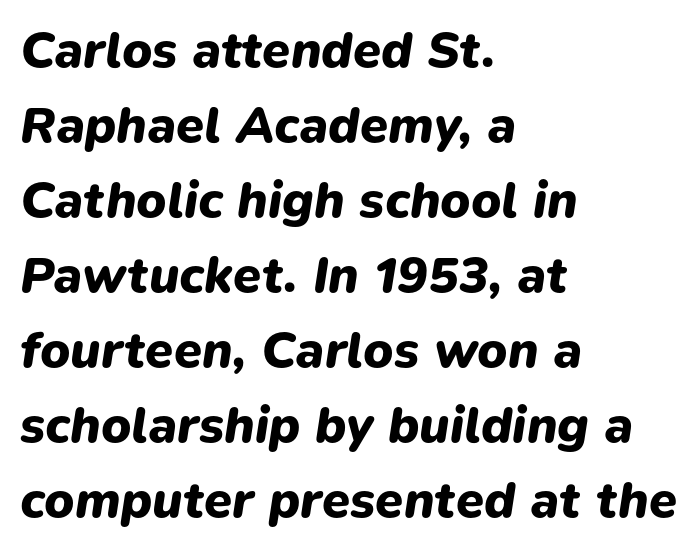
The image shows 51 px heavy type, italic (leaning right); set left-aligned, normal line spacing (1.47x), normal letter spacing, not underlined; low stroke contrast and a medium x-height.
